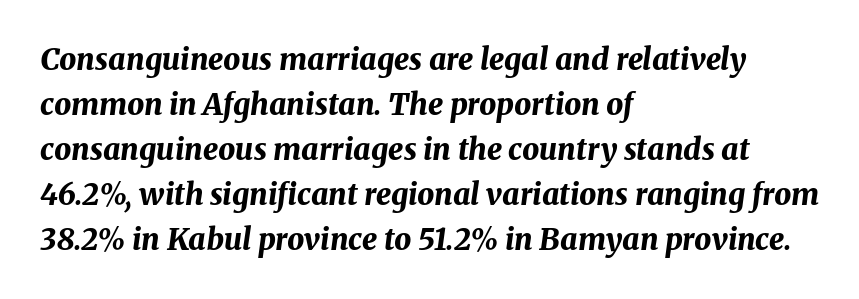
Q: Is the text bold? A: Yes.
Q: Is the text italic (slanted)? A: Yes, it leans right by about 8 degrees.
Q: Is the text underlined? A: No.
Q: How is the paragraph aligned? A: Left-aligned.
Q: Is the spacing between letters normal or unusually wide? A: Normal.
Q: Is the spacing between lines tight, normal or loose? A: Normal.
Q: Width (condensed, normal, or wide)? A: Normal.
Q: Stroke contrast? A: Medium.
Q: x-height? A: Medium.
Q: Monospaced? A: No.
